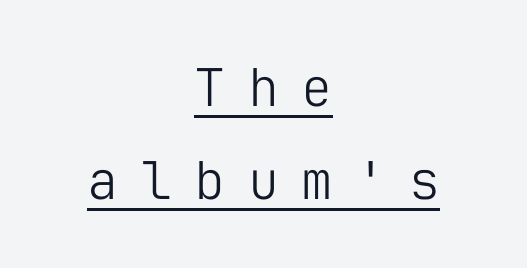
Q: Is the text bold? A: No.
Q: Is the text italic (slanted)? A: No, it is upright.
Q: Is the typeface a serif or a sans-serif typeface? A: Sans-serif.
Q: Is the text underlined? A: Yes.
Q: How is the paragraph aligned? A: Centered.
Q: Is the spacing between letters normal or unusually wide? A: Unusually wide.
Q: Width (condensed, normal, or wide)? A: Normal.
Q: Stroke contrast? A: Low.
Q: x-height? A: Medium.
Q: Monospaced? A: Yes.
